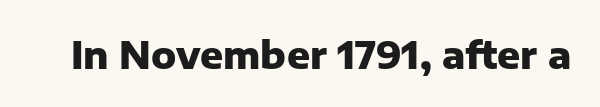
Q: Is the text bold? A: Yes.
Q: Is the text italic (slanted)? A: No, it is upright.
Q: Is the typeface a serif or a sans-serif typeface? A: Sans-serif.
Q: Is the text underlined? A: No.
Q: Is the spacing between letters normal or unusually wide? A: Normal.
Q: Width (condensed, normal, or wide)? A: Normal.
Q: Stroke contrast? A: Low.
Q: x-height? A: Medium.
Q: Monospaced? A: No.
